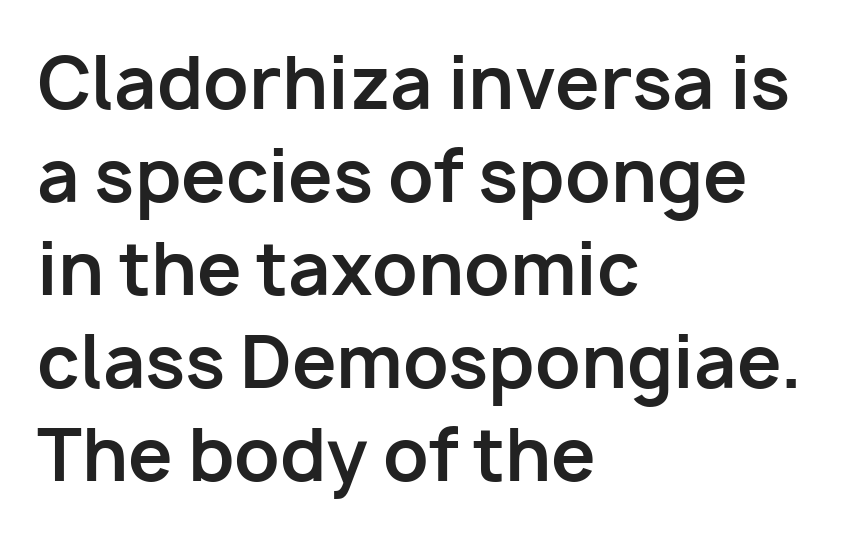
The image shows 71 px bold sans-serif type, upright; set left-aligned, normal line spacing (1.31x), normal letter spacing, not underlined; low stroke contrast and a medium x-height.
